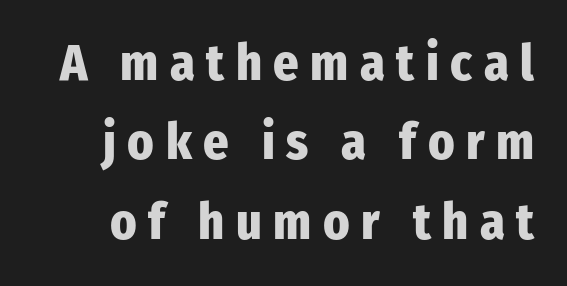
The image shows 50 px heavy, condensed sans-serif type, upright; set normal line spacing (1.59x), unusually wide letter spacing (+0.23 em), not underlined; low stroke contrast and a medium x-height.
